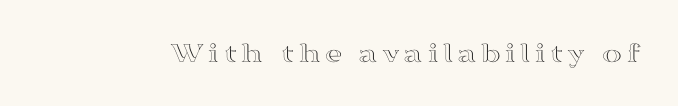
The image shows 30 px wide type, upright; set not underlined; a medium x-height.
